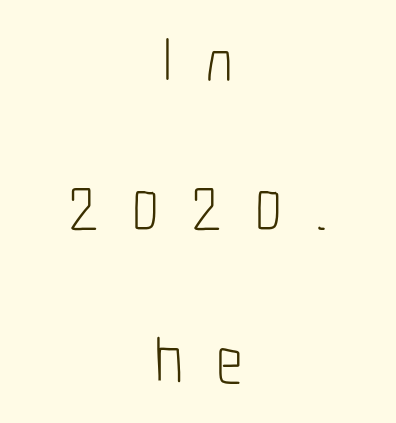
Q: Is the text bold? A: No.
Q: Is the text italic (slanted)? A: No, it is upright.
Q: Is the typeface a serif or a sans-serif typeface? A: Sans-serif.
Q: Is the text underlined? A: No.
Q: How is the paragraph aligned? A: Centered.
Q: Is the spacing between letters normal or unusually wide? A: Unusually wide.
Q: Is the spacing between lines tight, normal or loose? A: Loose.
Q: Width (condensed, normal, or wide)? A: Condensed.
Q: Stroke contrast? A: Low.
Q: x-height? A: Medium.
Q: Monospaced? A: No.
